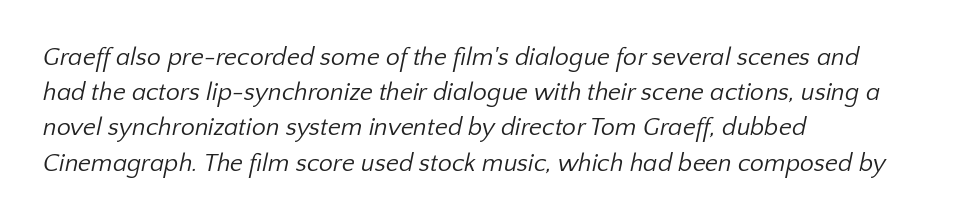
The image shows 25 px text type; set left-aligned, normal line spacing (1.41x), normal letter spacing, not underlined.
